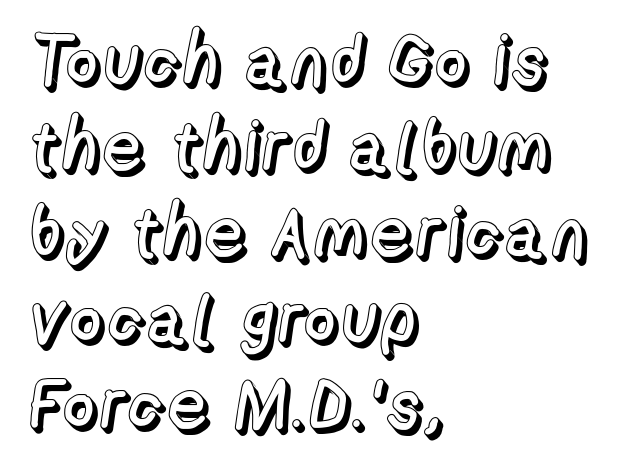
Q: Is the text italic (slanted)? A: Yes.
Q: Is the text underlined? A: No.
Q: How is the paragraph aligned? A: Left-aligned.
Q: Is the spacing between letters normal or unusually wide? A: Normal.
Q: Width (condensed, normal, or wide)? A: Normal.
Q: x-height? A: Medium.
Q: Monospaced? A: No.
